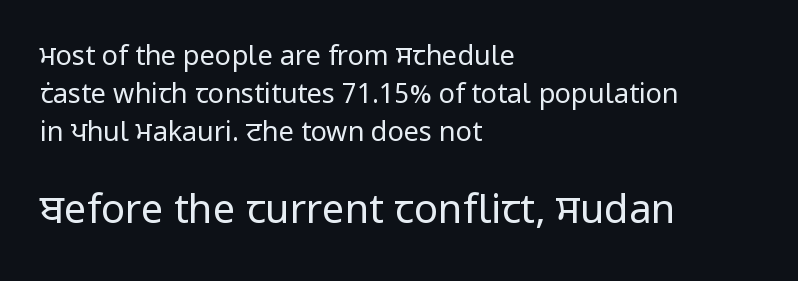
{"serif": "no", "italic": "no", "bold": "no", "weight": "regular", "width": "normal", "stroke_contrast": "low", "x_height": "medium", "monospaced": "no", "underline": "no", "align": "left", "line_spacing": "normal", "line_spacing_ratio": 1.41, "letter_spacing": "normal", "letter_spacing_em": 0.0, "larger_block": "second", "size_ratio": 1.48, "glyph_px": 40}
